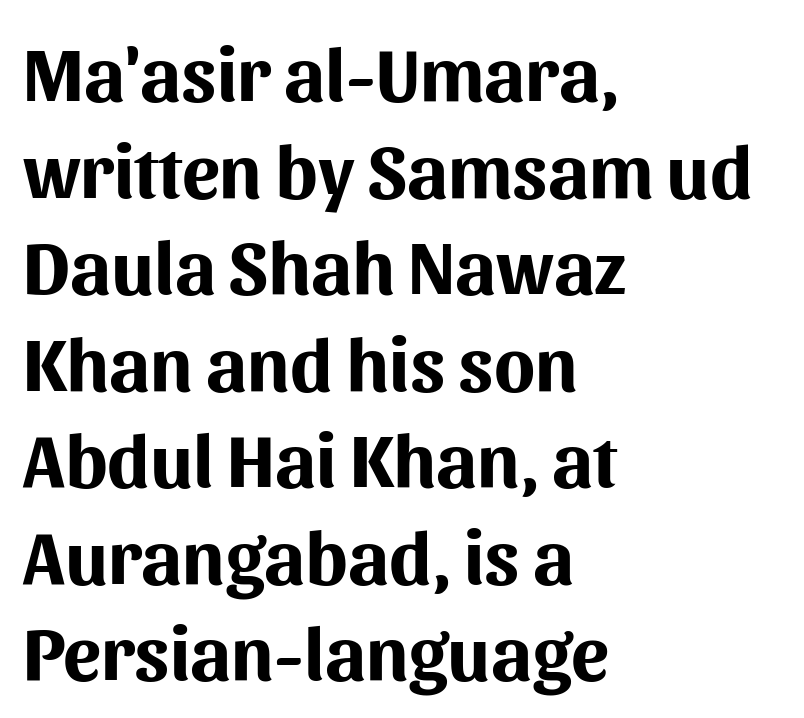
Q: Is the text bold? A: Yes.
Q: Is the text italic (slanted)? A: No, it is upright.
Q: Is the typeface a serif or a sans-serif typeface? A: Sans-serif.
Q: Is the text underlined? A: No.
Q: How is the paragraph aligned? A: Left-aligned.
Q: Is the spacing between letters normal or unusually wide? A: Normal.
Q: Is the spacing between lines tight, normal or loose? A: Normal.
Q: Width (condensed, normal, or wide)? A: Normal.
Q: Stroke contrast? A: Medium.
Q: x-height? A: Medium.
Q: Monospaced? A: No.
